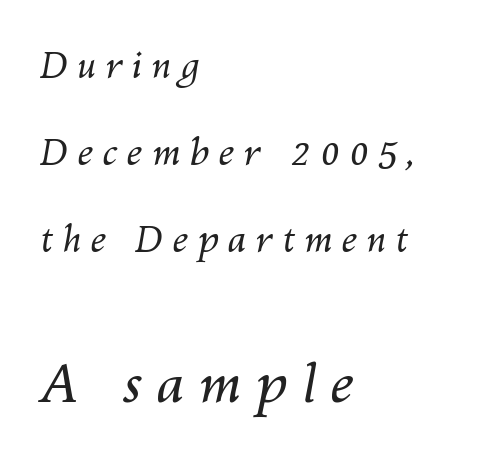
The image shows 54 px regular-weight type, italic (leaning right); set left-aligned, loose line spacing (2.42x), unusually wide letter spacing (+0.26 em), not underlined; the second (bottom) block is 1.5x larger; medium stroke contrast and a medium x-height.
